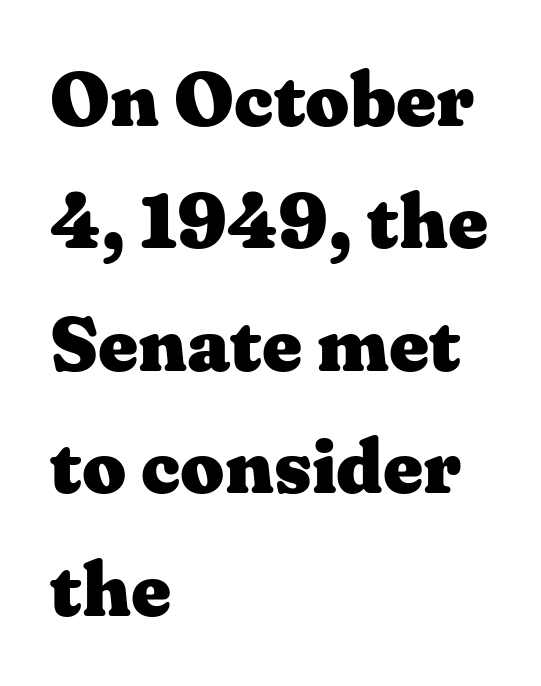
You could call the tracking neutral — neither tight nor loose. Teacher's note: observe the even left margin — that is flush-left alignment. The rendering uses natural spacing where letterforms have individual widths. Is this a sans? No — the strokes have serifs. This rendering features lettering with no underline.
